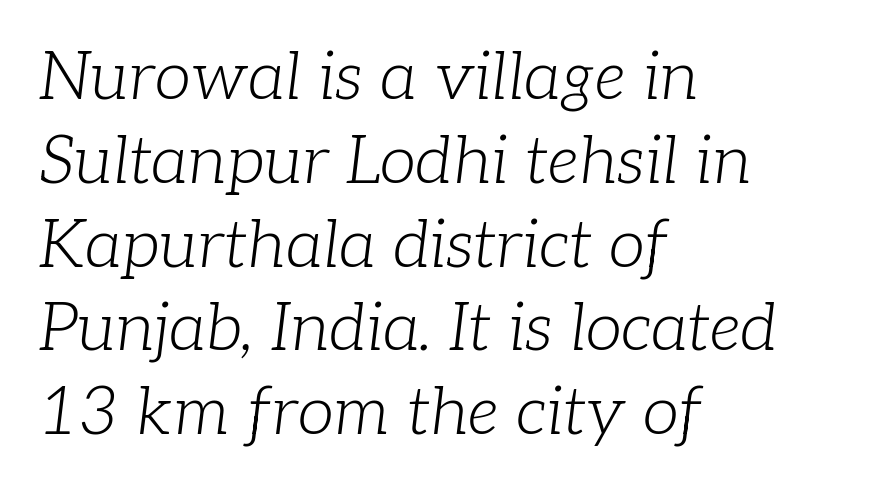
The typesetter chose a ragged-right arrangement here. What's the leading like? Ordinary, nothing unusual. Is this a fixed-width face? No — the glyphs have proportional, varying widths. The typeface has the unassuming heft of standard copy or less.
